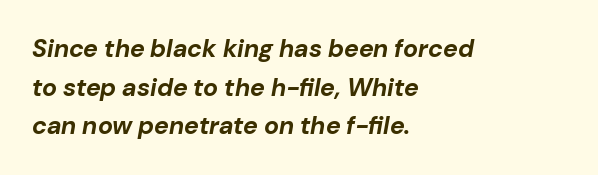
Q: Is the text bold? A: Yes.
Q: Is the text italic (slanted)? A: Yes, it leans right by about 10 degrees.
Q: Is the text underlined? A: No.
Q: How is the paragraph aligned? A: Left-aligned.
Q: Is the spacing between letters normal or unusually wide? A: Normal.
Q: Is the spacing between lines tight, normal or loose? A: Normal.
